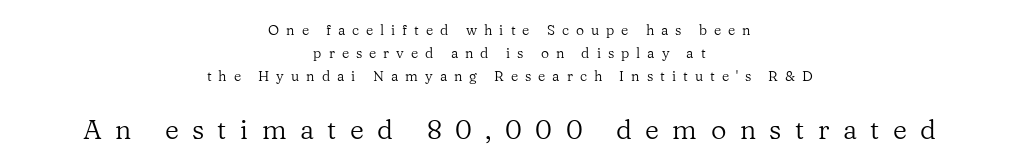
{"italic": "no", "bold": "no", "underline": "no", "align": "center", "line_spacing": "normal", "line_spacing_ratio": 1.66, "letter_spacing": "wide", "letter_spacing_em": 0.5, "larger_block": "second", "size_ratio": 1.93, "glyph_px": 27}
